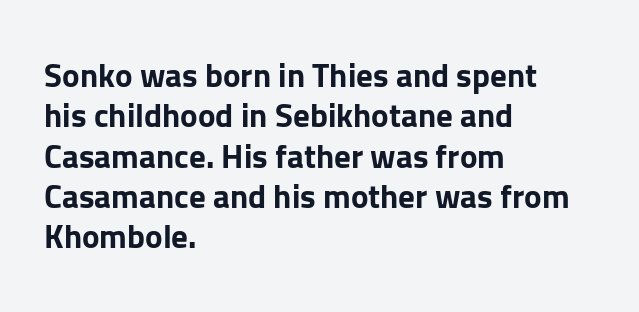
The image shows 33 px bold sans-serif type, upright; set left-aligned, line spacing 1.22x, normal letter spacing, not underlined; low stroke contrast and a medium x-height.
